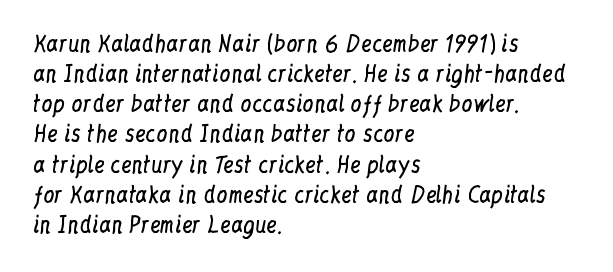
{"bold": "no", "underline": "no", "align": "left", "line_spacing": "normal", "line_spacing_ratio": 1.37, "letter_spacing": "normal", "letter_spacing_em": 0.0, "glyph_px": 22}
